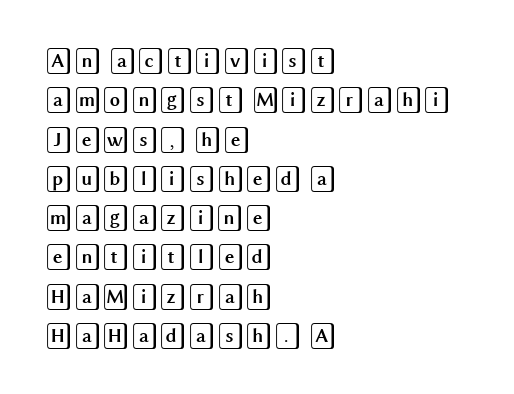
{"italic": "no", "underline": "no", "align": "left", "line_spacing": "normal", "line_spacing_ratio": 1.51, "letter_spacing": "normal", "letter_spacing_em": 0.0, "glyph_px": 26}
